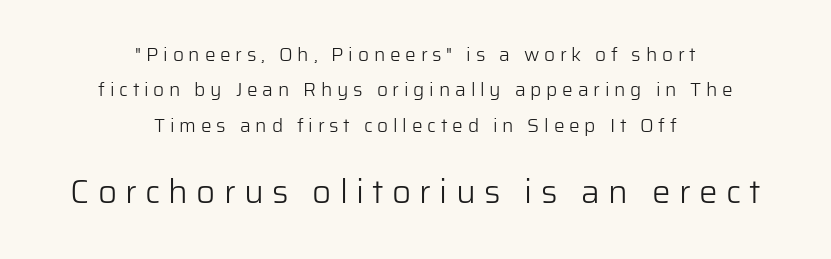
{"serif": "no", "italic": "no", "bold": "no", "weight": "light", "width": "normal", "stroke_contrast": "low", "x_height": "medium", "monospaced": "no", "underline": "no", "align": "center", "line_spacing_ratio": 1.86, "letter_spacing": "wide", "letter_spacing_em": 0.25, "larger_block": "second", "size_ratio": 1.74, "glyph_px": 33}
